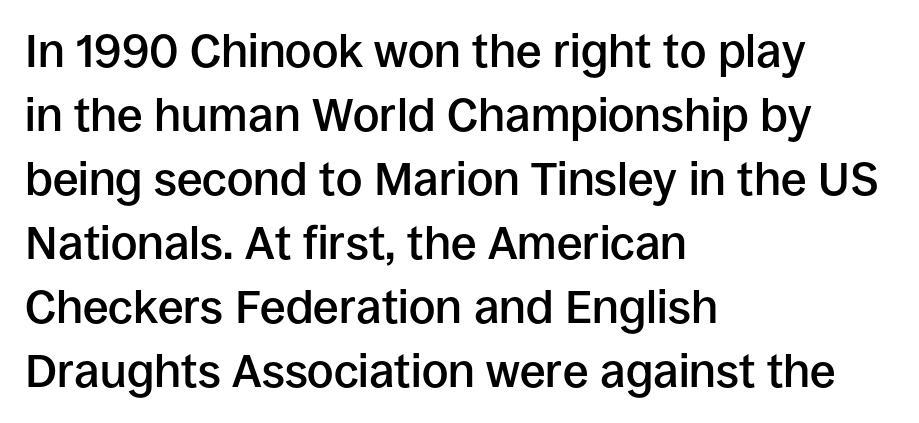
Spacing verdict: proportional, widths tailored to each character. The passage shown stacks its lines at a standard gap. This sample is left-justified, so line endings fall wherever the words run out. As a designer I'd log this as weight 600, semibold.
